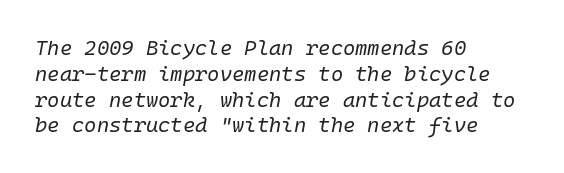
Q: Is the text bold? A: No.
Q: Is the text italic (slanted)? A: Yes, it leans right by about 10 degrees.
Q: Is the text underlined? A: No.
Q: How is the paragraph aligned? A: Left-aligned.
Q: Is the spacing between letters normal or unusually wide? A: Normal.
